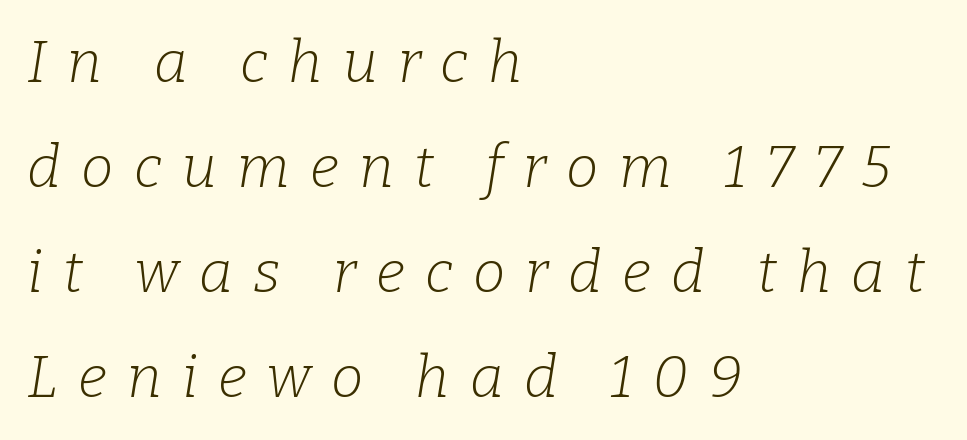
The image shows 58 px light serif type, italic (leaning right); set left-aligned, line spacing 1.81x, unusually wide letter spacing (+0.35 em), not underlined; low stroke contrast and a medium x-height.
